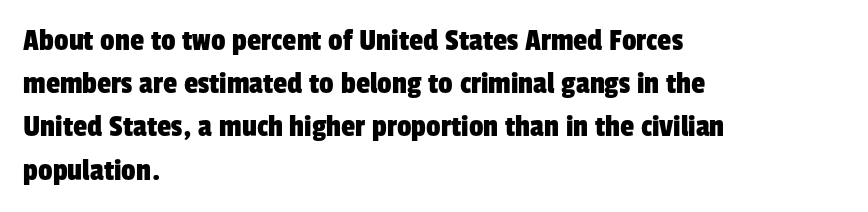
Q: Is the typeface a serif or a sans-serif typeface? A: Sans-serif.
Q: Is the text underlined? A: No.
Q: How is the paragraph aligned? A: Left-aligned.
Q: Is the spacing between letters normal or unusually wide? A: Normal.
Q: Is the spacing between lines tight, normal or loose? A: Normal.
Q: Width (condensed, normal, or wide)? A: Condensed.
Q: Stroke contrast? A: Low.
Q: x-height? A: Medium.
Q: Monospaced? A: No.
